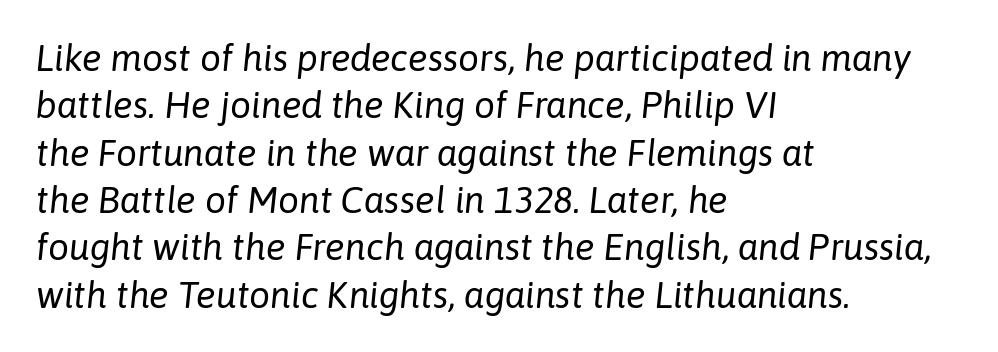
The letters sit at their default tracking, neither squeezed nor spread. This sample has the flowing, uneven cadence of proportional lettering. The space between consecutive lines is moderate. Nothing heavy about these letters — not bold at all. A clean baseline with only descenders dipping below it. This is oblique type, the kind used for emphasis or titles.
